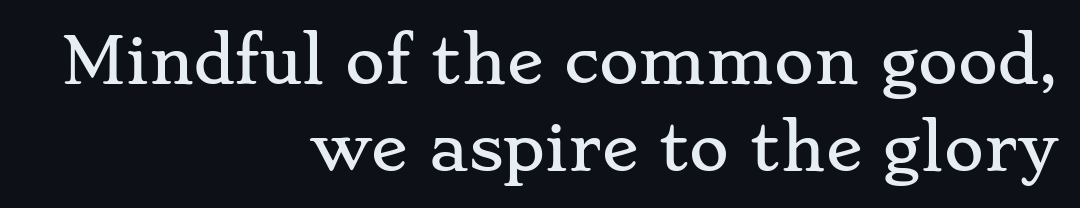
Is the block centered? No — it sits flush against the right margin. Each letter keeps its own natural width here, so spacing adapts to shape. The type is set solid horizontally, with unmodified tracking. Do the letters lean? They stand straight.
